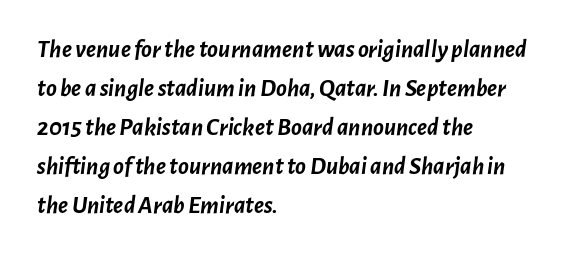
{"italic": "yes", "lean": "right", "slant_degrees": 7, "bold": "yes", "underline": "no", "align": "left", "line_spacing": "normal", "line_spacing_ratio": 1.56, "letter_spacing": "normal", "letter_spacing_em": 0.0, "glyph_px": 25}
